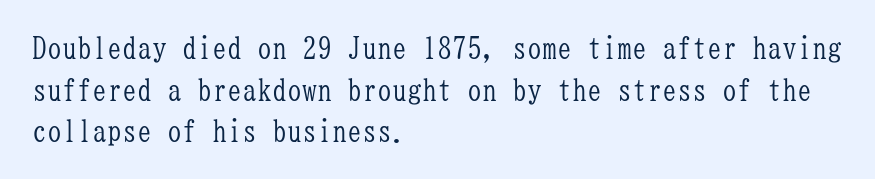
The image shows 30 px light, condensed serif type, upright, monospaced; set left-aligned, normal line spacing (1.39x), normal letter spacing, not underlined; low stroke contrast and a medium x-height.
